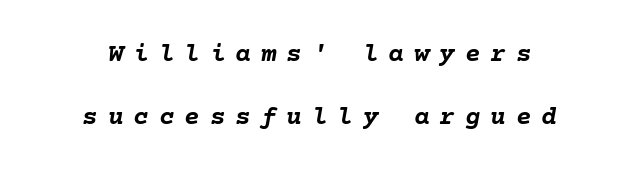
Q: Is the text bold? A: Yes.
Q: Is the text italic (slanted)? A: Yes, it leans right by about 10 degrees.
Q: Is the text underlined? A: No.
Q: How is the paragraph aligned? A: Centered.
Q: Is the spacing between letters normal or unusually wide? A: Unusually wide.
Q: Is the spacing between lines tight, normal or loose? A: Loose.
